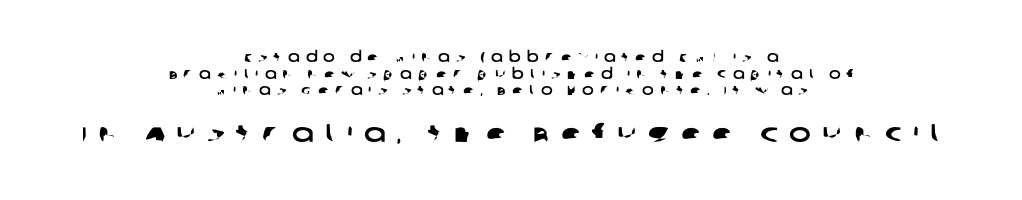
The image shows 26 px text type; set centered, line spacing 1.18x, unusually wide letter spacing (+0.44 em), not underlined; the second (bottom) block is 1.86x larger.
